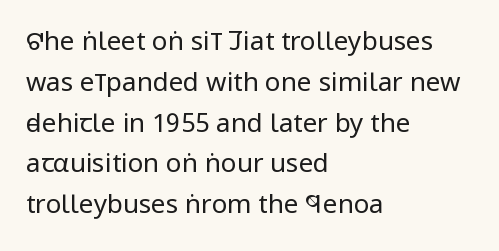
The gap between lines stays unmarked. No extra tracking has been applied to these lines. Does the leading feel generous? No, just average. Short and long lines alike share a common starting point at left.
